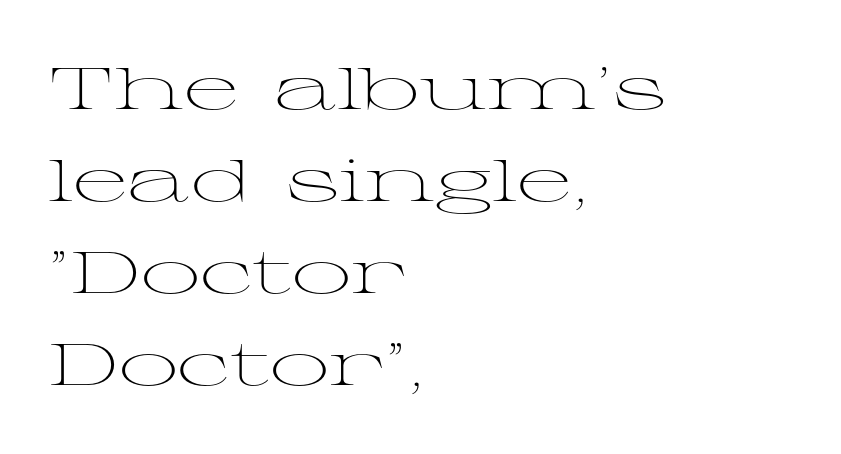
{"serif": "yes", "italic": "no", "bold": "no", "weight": "light", "width": "wide", "stroke_contrast": "medium", "x_height": "medium", "monospaced": "no", "underline": "no", "align": "left", "line_spacing": "normal", "line_spacing_ratio": 1.56, "letter_spacing": "normal", "letter_spacing_em": 0.0, "glyph_px": 59}
